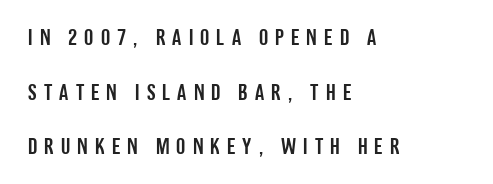
The image shows 23 px text type, upright; set left-aligned, loose line spacing (2.37x), unusually wide letter spacing (+0.31 em), not underlined.
